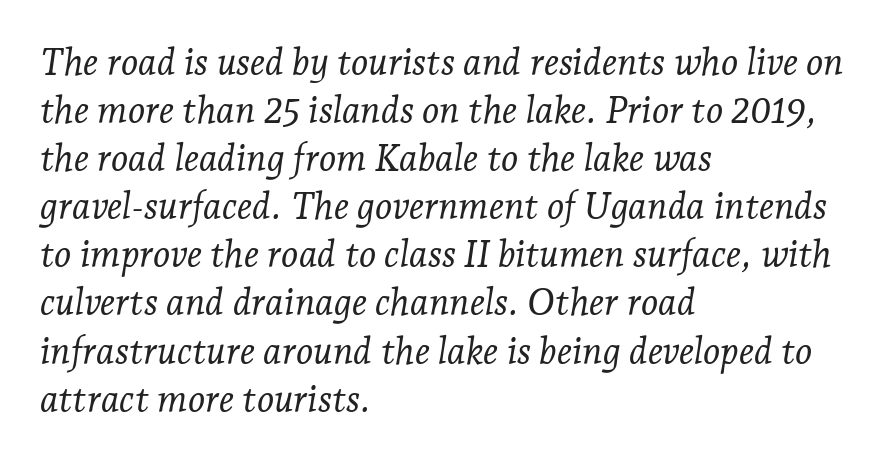
The image shows 37 px light serif type, italic (leaning right); set left-aligned, normal line spacing (1.3x), normal letter spacing, not underlined; low stroke contrast and a medium x-height.
